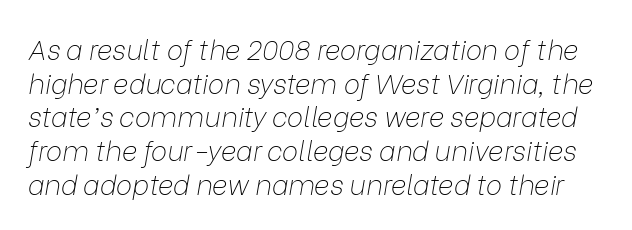
The rendering keeps characters at their native spacing. The space beneath each line is pristine and unruled. Stem width sits at or under what a default text font uses. Students, observe: this is what conventionally led text looks like. The axis of the letterforms is tilted away from vertical.
